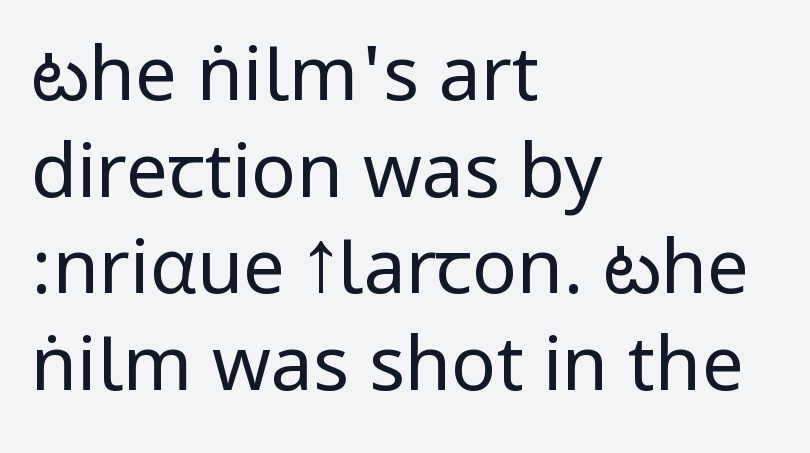
{"serif": "no", "italic": "no", "bold": "no", "weight": "regular", "width": "condensed", "stroke_contrast": "low", "underline": "no", "align": "left", "line_spacing": "normal", "line_spacing_ratio": 1.29, "letter_spacing": "normal", "letter_spacing_em": 0.0, "glyph_px": 75}
